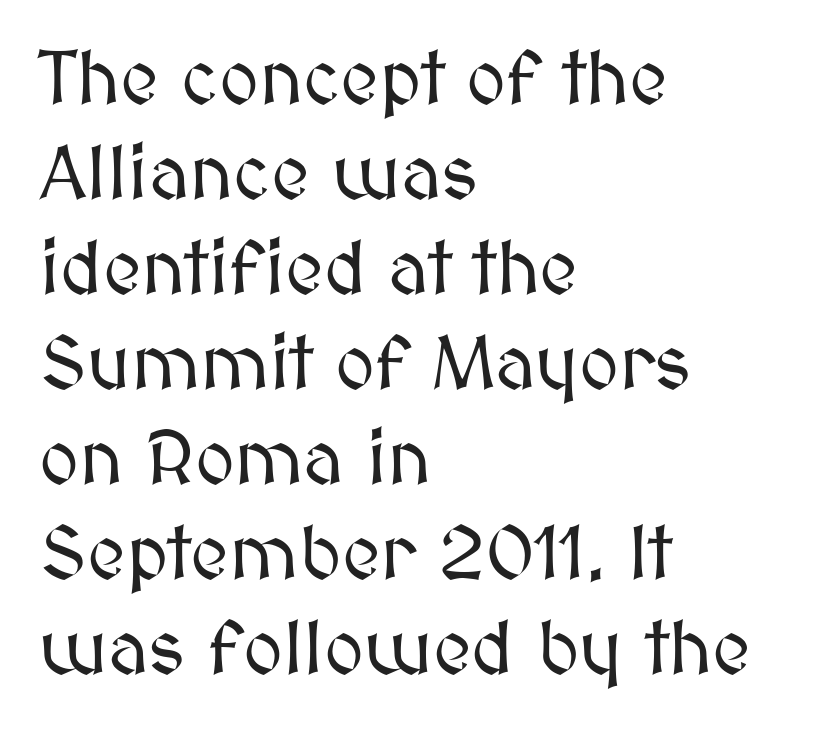
Think of a printed novel: that variable character pitch is what you see here. Ordinary non-slanted type is in use. Caption: multi-line text, flush left, ragged right. This sample uses plain, unmodified letter spacing. Baseline-to-baseline distance is the conventional proportion of letter height.
